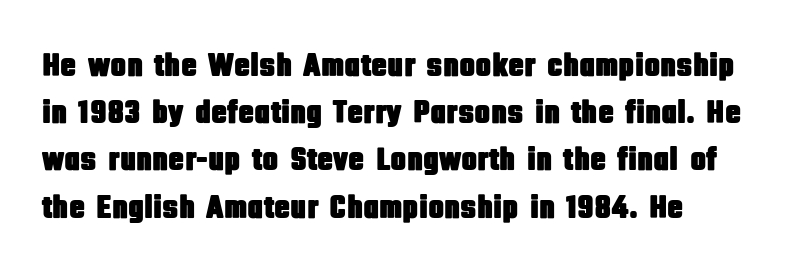
The image shows 33 px condensed sans-serif type, upright; set normal line spacing (1.43x), normal letter spacing, not underlined; low stroke contrast and a large x-height.
